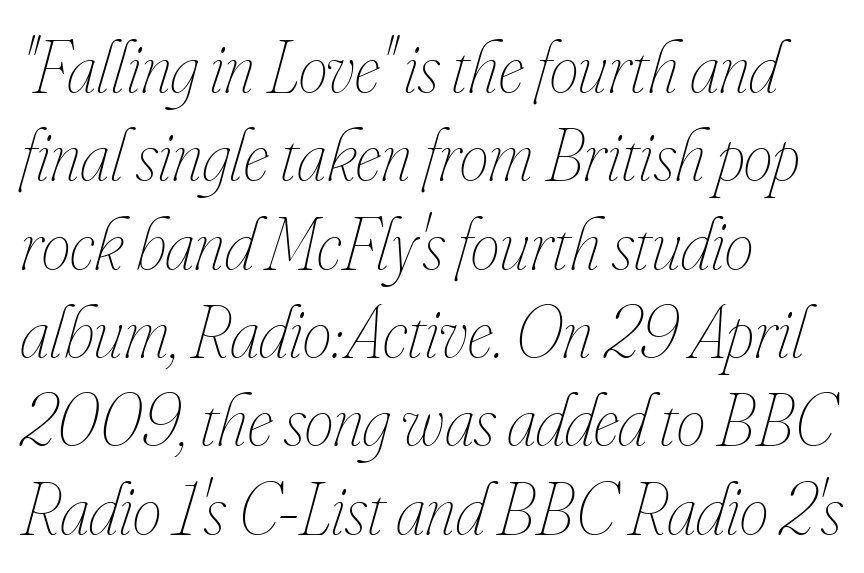
{"italic": "yes", "lean": "right", "slant_degrees": 16, "bold": "no", "weight": "thin", "width": "condensed", "stroke_contrast": "low", "x_height": "small", "monospaced": "no", "underline": "no", "align": "left", "line_spacing_ratio": 1.21, "letter_spacing": "normal", "letter_spacing_em": 0.0, "glyph_px": 73}
